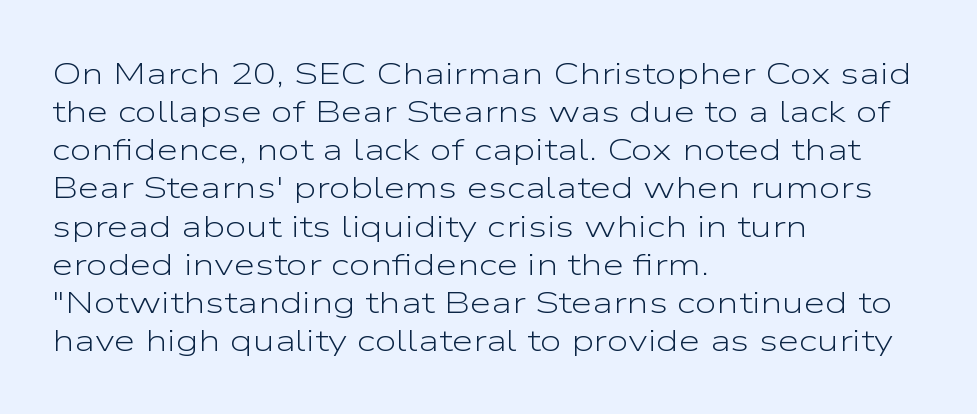
{"serif": "no", "italic": "no", "bold": "no", "weight": "light", "width": "wide", "stroke_contrast": "low", "x_height": "medium", "monospaced": "no", "underline": "no", "align": "left", "line_spacing_ratio": 1.23, "letter_spacing": "normal", "letter_spacing_em": 0.0, "glyph_px": 31}
